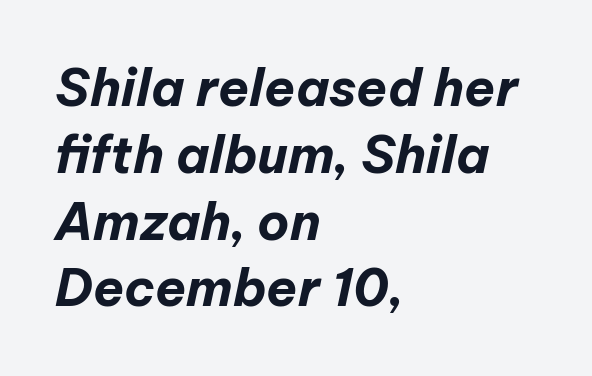
The image shows 51 px bold type, italic (leaning right); set left-aligned, normal line spacing (1.31x), normal letter spacing, not underlined; low stroke contrast and a medium x-height.
